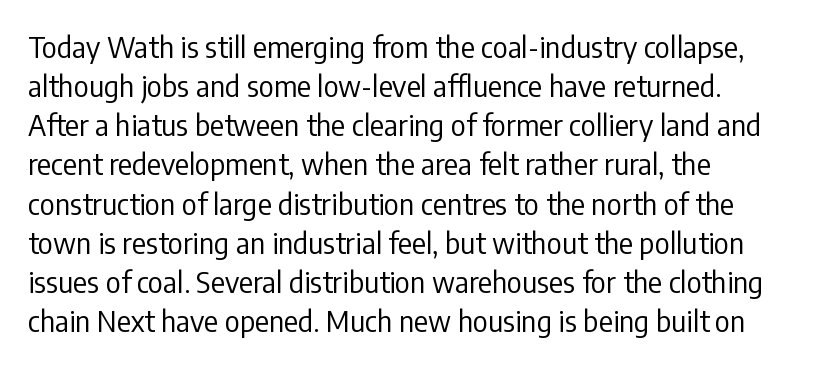
Q: Is the text bold? A: No.
Q: Is the text italic (slanted)? A: No, it is upright.
Q: Is the typeface a serif or a sans-serif typeface? A: Sans-serif.
Q: Is the text underlined? A: No.
Q: Is the spacing between letters normal or unusually wide? A: Normal.
Q: Is the spacing between lines tight, normal or loose? A: Normal.
Q: Width (condensed, normal, or wide)? A: Condensed.
Q: Stroke contrast? A: Low.
Q: x-height? A: Medium.
Q: Monospaced? A: No.
